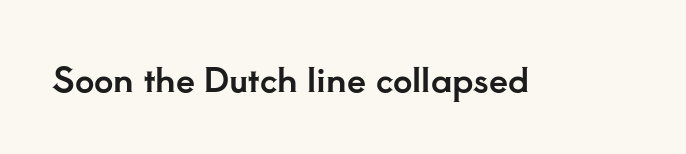
Default kerning and tracking; the words read as compact shapes. The face used here is seriffed, in the tradition of book romans. Note the varied advance widths — an 'i' is clearly narrower than an 'm'. Is there any slant? The stems are plumb.
